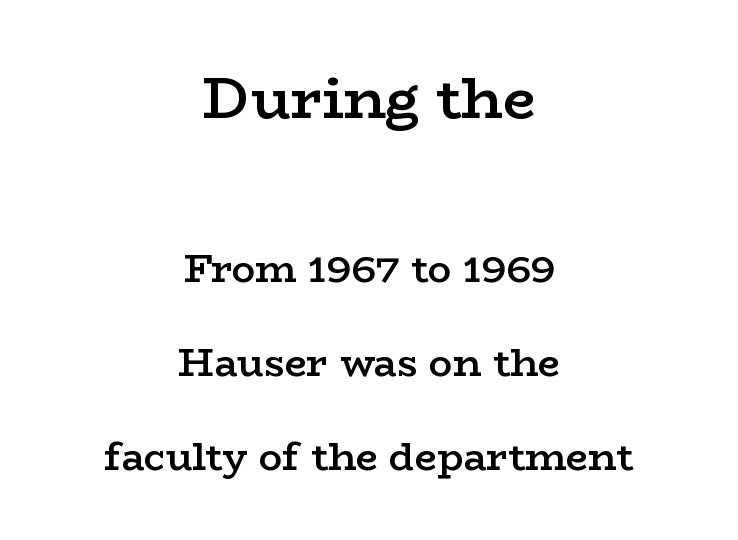
The passage is arranged like a title page — every line centered. The line texture is even and compact thanks to regular tracking. A bit beefed up — I'd call it semibold rather than bold. Tall strokes in this sample are plumb rather than angled.
